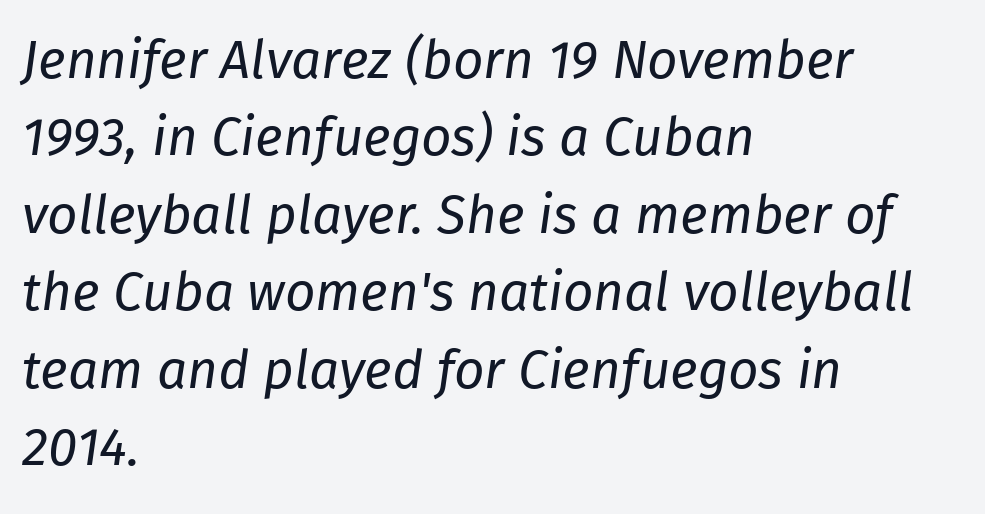
The image shows 53 px regular-weight type, italic (leaning right); set left-aligned, normal line spacing (1.46x), normal letter spacing, not underlined; low stroke contrast and a medium x-height.
